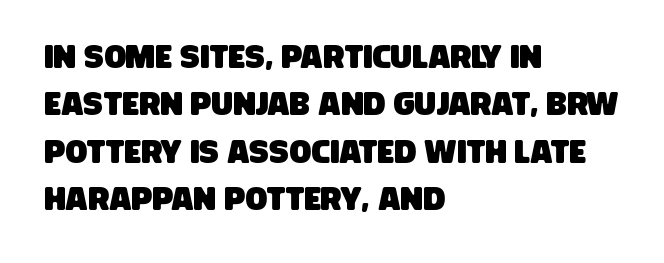
Q: Is the typeface a serif or a sans-serif typeface? A: Sans-serif.
Q: Is the text underlined? A: No.
Q: How is the paragraph aligned? A: Left-aligned.
Q: Is the spacing between letters normal or unusually wide? A: Normal.
Q: Is the spacing between lines tight, normal or loose? A: Normal.
Q: Width (condensed, normal, or wide)? A: Condensed.
Q: Stroke contrast? A: Low.
Q: x-height? A: Large.
Q: Monospaced? A: No.
